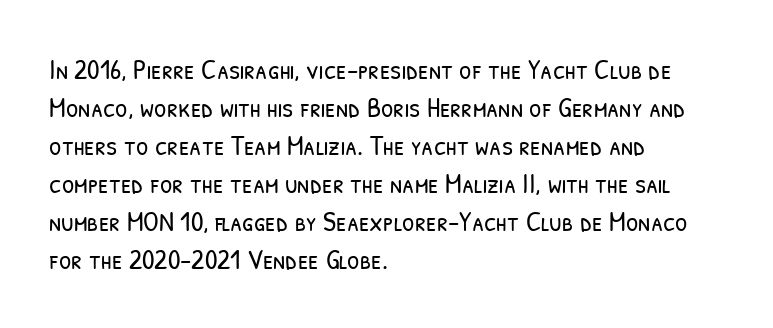
Q: Is the text bold? A: No.
Q: Is the typeface a serif or a sans-serif typeface? A: Sans-serif.
Q: Is the text underlined? A: No.
Q: How is the paragraph aligned? A: Left-aligned.
Q: Is the spacing between letters normal or unusually wide? A: Normal.
Q: Is the spacing between lines tight, normal or loose? A: Normal.
Q: Width (condensed, normal, or wide)? A: Condensed.
Q: Stroke contrast? A: Low.
Q: x-height? A: Medium.
Q: Monospaced? A: No.
